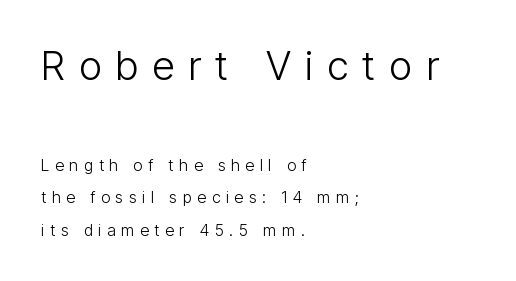
The image shows 40 px light, condensed sans-serif type, upright; set left-aligned, loose line spacing (2.04x), unusually wide letter spacing (+0.35 em), not underlined; the first (top) block is 2.5x larger; low stroke contrast and a medium x-height.
